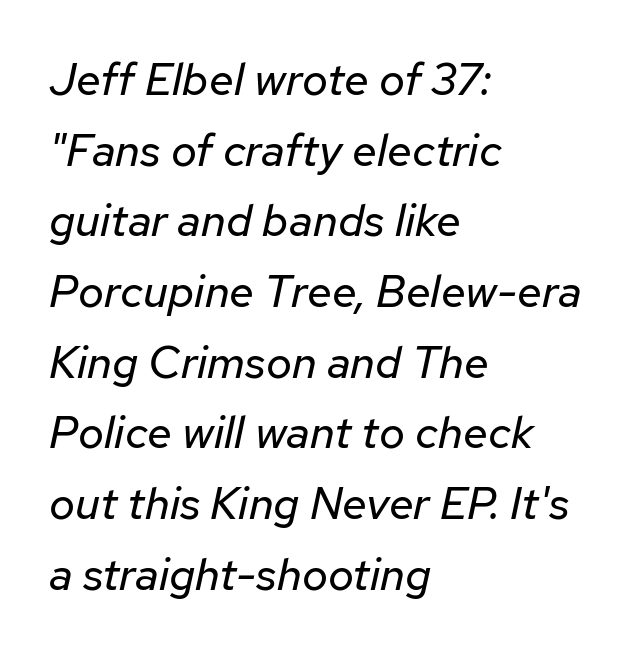
{"italic": "yes", "lean": "right", "slant_degrees": 12, "bold": "no", "weight": "regular", "width": "normal", "stroke_contrast": "low", "x_height": "medium", "monospaced": "no", "underline": "no", "align": "left", "line_spacing": "normal", "line_spacing_ratio": 1.57, "letter_spacing": "normal", "letter_spacing_em": 0.0, "glyph_px": 45}
